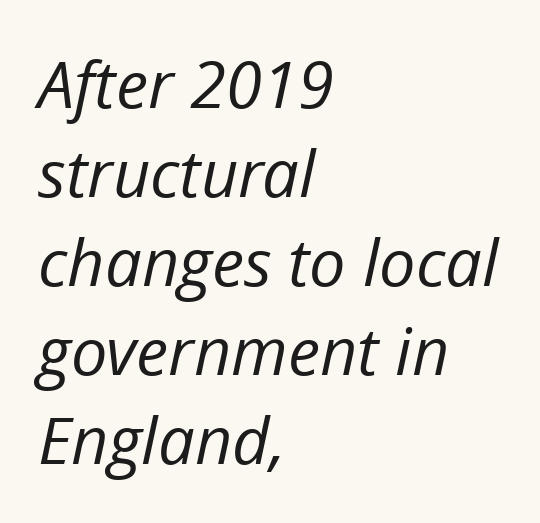
{"italic": "yes", "lean": "right", "slant_degrees": 12, "bold": "no", "weight": "regular", "width": "normal", "stroke_contrast": "low", "x_height": "medium", "monospaced": "no", "underline": "no", "align": "left", "line_spacing": "normal", "line_spacing_ratio": 1.37, "letter_spacing": "normal", "letter_spacing_em": 0.0, "glyph_px": 65}
